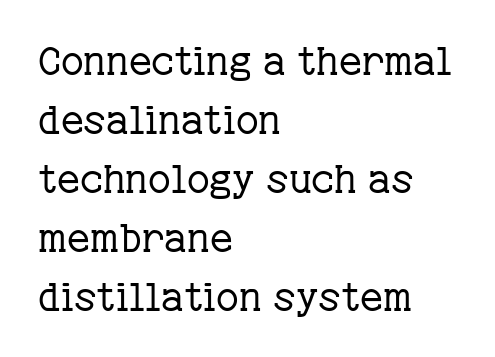
Q: Is the text bold? A: No.
Q: Is the text italic (slanted)? A: No, it is upright.
Q: Is the typeface a serif or a sans-serif typeface? A: Serif.
Q: Is the text underlined? A: No.
Q: How is the paragraph aligned? A: Left-aligned.
Q: Is the spacing between letters normal or unusually wide? A: Normal.
Q: Is the spacing between lines tight, normal or loose? A: Normal.
Q: Width (condensed, normal, or wide)? A: Normal.
Q: Stroke contrast? A: Low.
Q: x-height? A: Medium.
Q: Monospaced? A: No.
